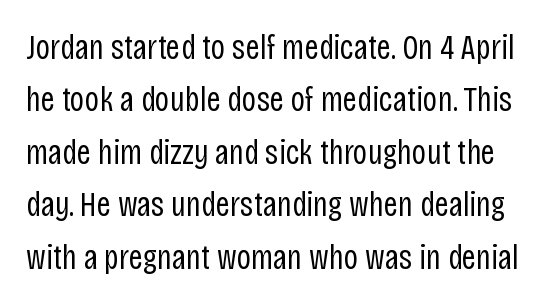
Vertical stems look standard width or narrower in stroke. Look at the tracking — it's just the regular setting, nothing added. A typesetter would call this proportional, since set widths differ per character. Nobody drew a line under any word here. Serif or sans? Sans — the stroke terminals are bare.
